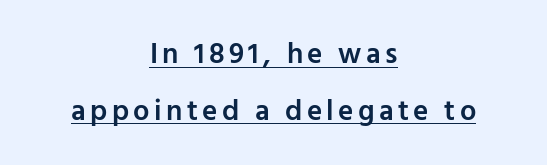
Is this a fixed-width face? No — the glyphs have proportional, varying widths. Posture: upright roman. Casual observation: everything's sitting right in the middle. To sum up the face: it is a sans, with no serifs.
